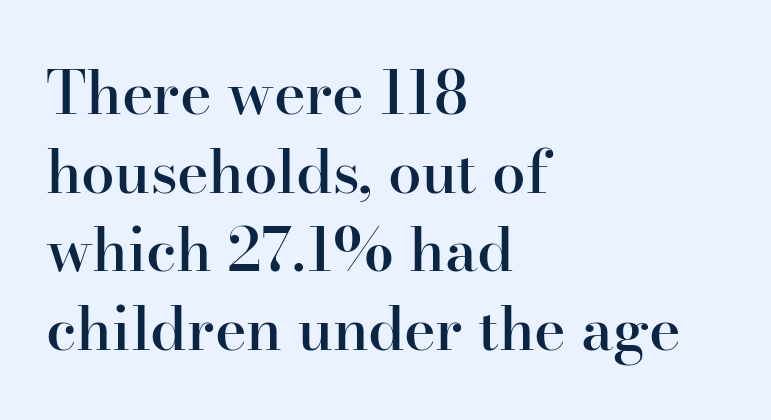
Leading matches the norm, producing a regular column. This sample uses a serif face. All the whitespace from short lines collects on the right. The passage shown is not underscored anywhere.
